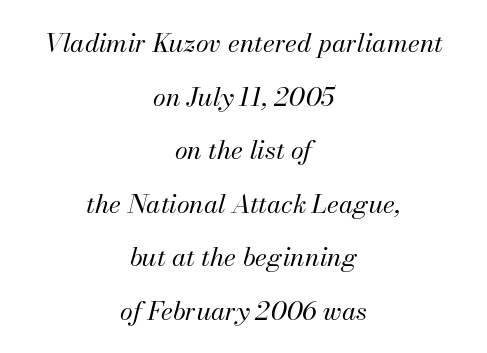
The horizontal fit of the characters is conventional and even. The space between consecutive lines is lavish. Glance below the letters and you will spot only blank space. The letterforms sit at book weight or below. Characters are canted at an angle relative to the baseline's perpendicular. One-word summary of the alignment: center.
